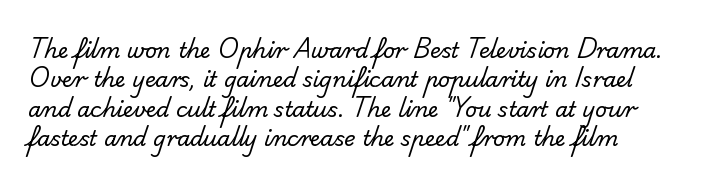
Glance below the letters and you will spot only blank space. Students, note that the glyphs here touch the page at normal intervals. The typesetting does not lean heavy: it is not bold. What's the leading like? Ordinary, nothing unusual.
